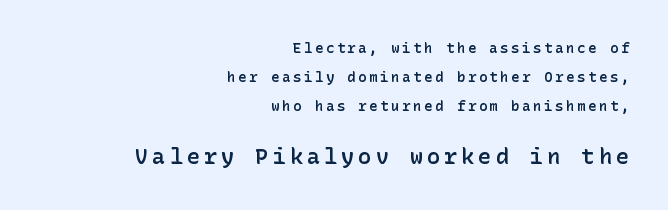
Q: Is the text bold? A: Semi-bold.
Q: Is the text italic (slanted)? A: No, it is upright.
Q: Is the text underlined? A: No.
Q: How is the paragraph aligned? A: Right-aligned.
Q: Is the spacing between lines tight, normal or loose? A: Loose.
Q: Which block of text is set in a larger size, the first (top) or the second (bottom)? A: The second (bottom) one.
